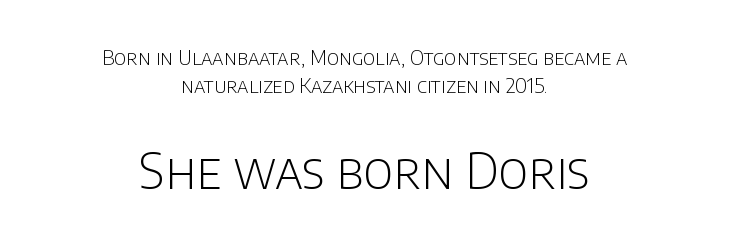
{"serif": "no", "italic": "no", "bold": "no", "weight": "light", "width": "normal", "stroke_contrast": "low", "x_height": "large", "monospaced": "no", "underline": "no", "align": "center", "line_spacing": "normal", "line_spacing_ratio": 1.38, "letter_spacing": "normal", "letter_spacing_em": 0.0, "larger_block": "second", "size_ratio": 2.45, "glyph_px": 49}
